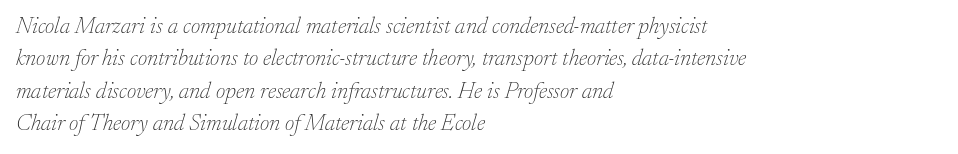
Bold? No — there's no thickening of the strokes. Line starts are locked; line ends wander. Yep, that's italic — everything's leaning. A bare baseline throughout the passage.
